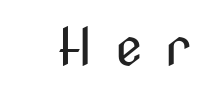
Nope, no serifs anywhere on these letters. Characters follow at a spacing far wider than the type designer built in. The lettering holds an erect, upright posture throughout. Spacing verdict: proportional, widths tailored to each character. Words float on clear page, feet unadorned. Stroke mass is kept to a normal reading level or below.
